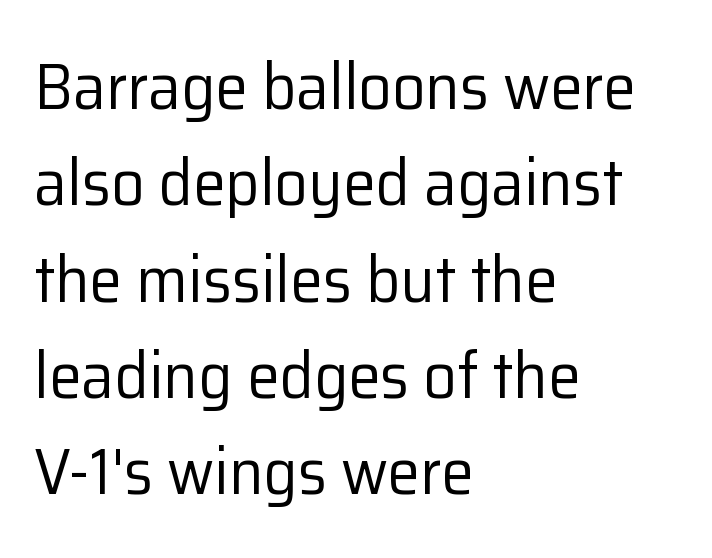
{"serif": "no", "italic": "no", "bold": "no", "weight": "regular", "width": "normal", "stroke_contrast": "low", "x_height": "medium", "monospaced": "no", "underline": "no", "align": "left", "line_spacing": "normal", "line_spacing_ratio": 1.46, "letter_spacing": "normal", "letter_spacing_em": 0.0, "glyph_px": 66}
